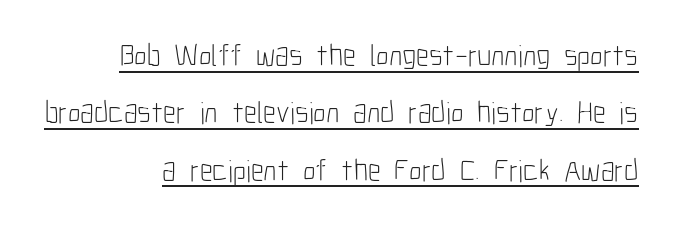
The image shows 31 px light, condensed sans-serif type, upright; set right-aligned, line spacing 1.85x, normal letter spacing, underlined; low stroke contrast and a medium x-height.
